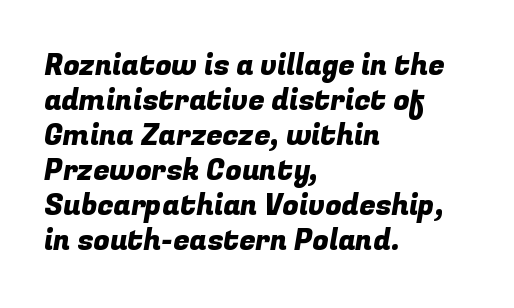
{"serif": "no", "width": "normal", "stroke_contrast": "low", "x_height": "medium", "monospaced": "no", "underline": "no", "align": "left", "line_spacing_ratio": 1.21, "letter_spacing": "normal", "letter_spacing_em": 0.0, "glyph_px": 29}
